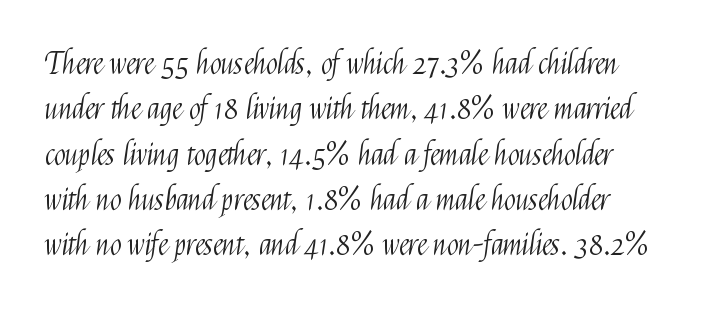
The image shows 30 px light, condensed sans-serif type; set normal line spacing (1.51x), normal letter spacing, not underlined; medium stroke contrast and a medium x-height.
